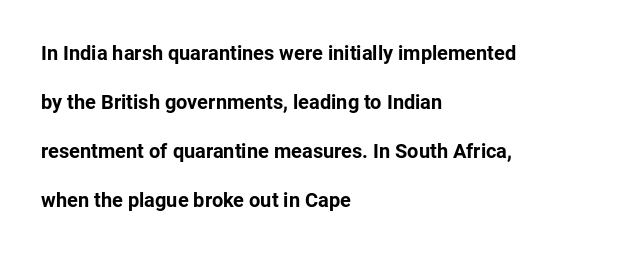
{"italic": "no", "bold": "yes", "underline": "no", "align": "left", "line_spacing": "loose", "line_spacing_ratio": 2.45, "letter_spacing": "normal", "letter_spacing_em": 0.0, "glyph_px": 20}
